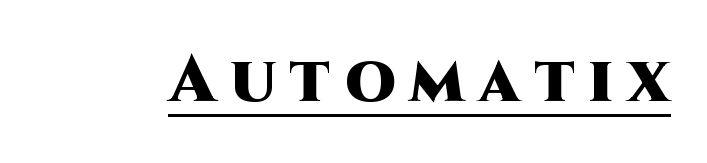
The image shows 65 px heavy sans-serif type, upright; set unusually wide letter spacing (+0.22 em), underlined; high stroke contrast and a large x-height.
